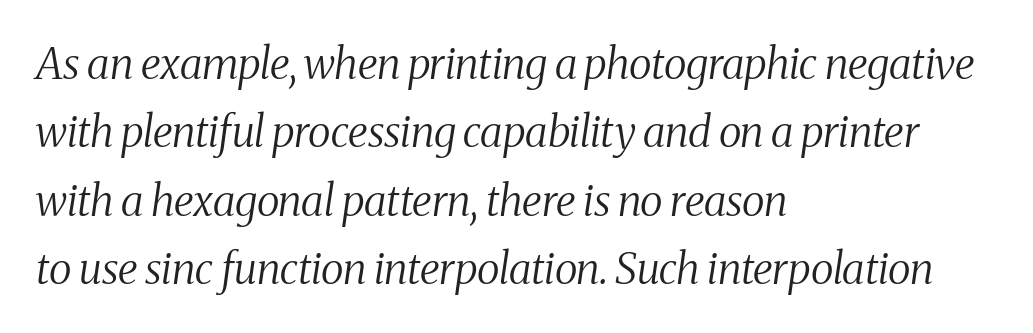
Classification — serif. Successive baselines arrive at the customary interval. The rendering uses natural spacing where letterforms have individual widths. Clear beneath every line of the passage.
